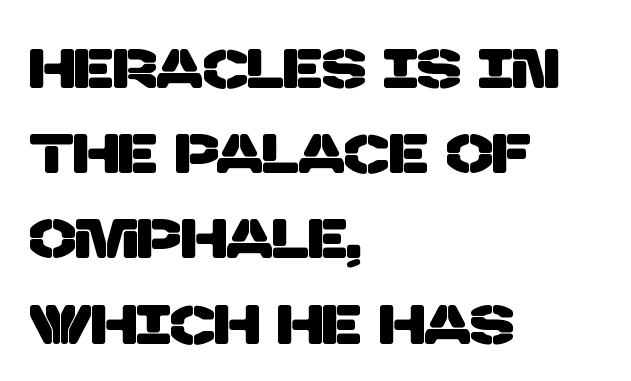
Grotesque or geometric, the face here clearly has no serifs. Each letter keeps its own natural width here, so spacing adapts to shape. The compositor pushed each line to the left boundary. Short note: letters normally spaced.
